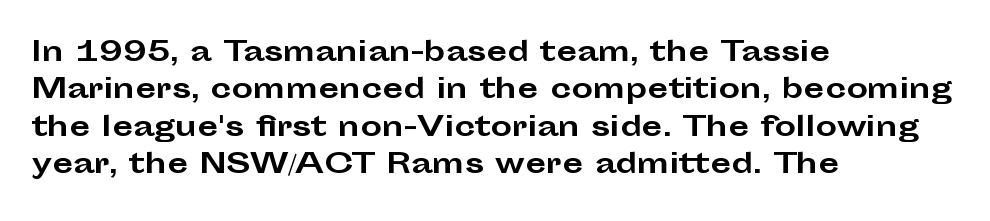
It's the straight-up-and-down kind of type. The lines are quadded left. Letter spacing: default. Rule under the text: the space is simply empty. The space between consecutive lines is moderate. Notice how thick the strokes are: this is what a full bold looks like.
